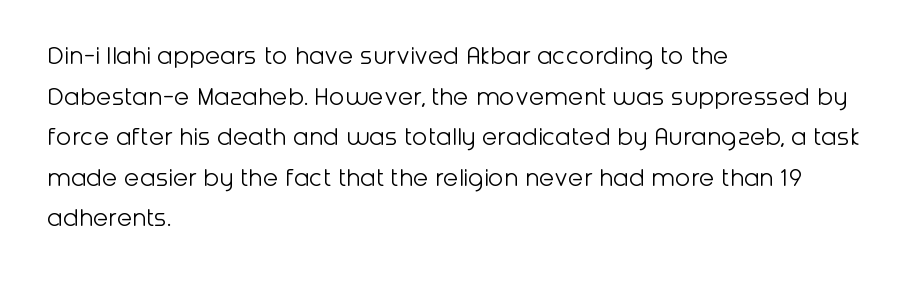
Q: Is the text bold? A: No.
Q: Is the text italic (slanted)? A: No, it is upright.
Q: Is the typeface a serif or a sans-serif typeface? A: Sans-serif.
Q: Is the text underlined? A: No.
Q: How is the paragraph aligned? A: Left-aligned.
Q: Is the spacing between letters normal or unusually wide? A: Normal.
Q: Is the spacing between lines tight, normal or loose? A: Normal.
Q: Width (condensed, normal, or wide)? A: Normal.
Q: Stroke contrast? A: Low.
Q: x-height? A: Medium.
Q: Monospaced? A: No.
